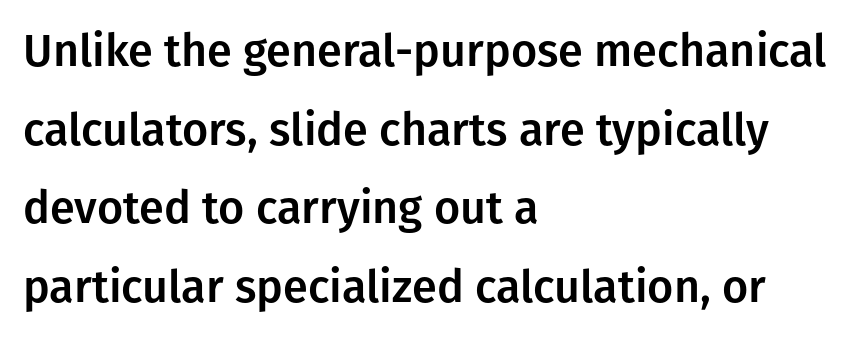
The image shows 45 px sans-serif type, upright; set left-aligned, line spacing 1.75x, normal letter spacing, not underlined; low stroke contrast and a medium x-height.
